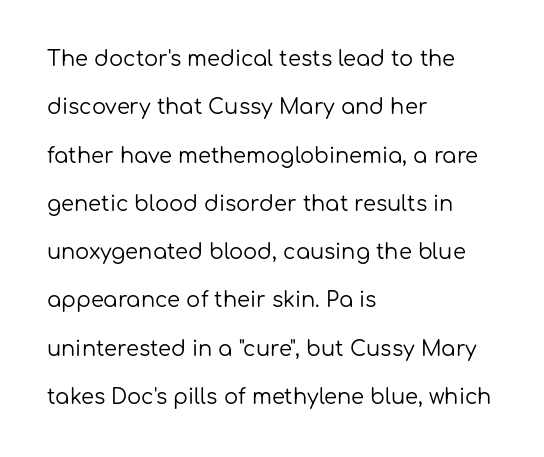
Q: Is the text bold? A: No.
Q: Is the text italic (slanted)? A: No, it is upright.
Q: Is the text underlined? A: No.
Q: How is the paragraph aligned? A: Left-aligned.
Q: Is the spacing between letters normal or unusually wide? A: Normal.
Q: Is the spacing between lines tight, normal or loose? A: Loose.
